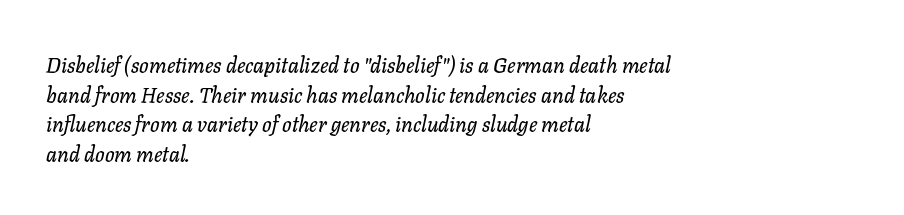
Short and long lines alike share a common starting point at left. Tracking value appears to be zero — textbook default spacing. Posture: slanted. Just letters on the line, the space beneath them empty. A typesetter would call this leading conventional body-copy spacing.
